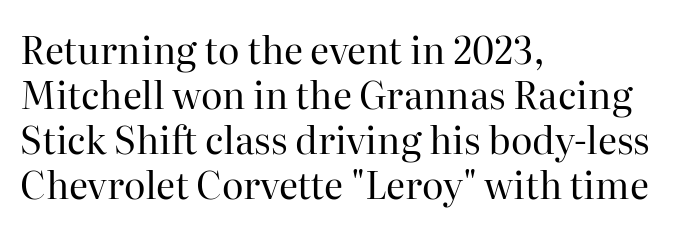
Letter spacing: default. Examine the stroke ends and you'll spot serifs. These lines are rendered in a variable-pitch font. A typesetter would mark this as roman, not italic. Each row of text sits above clean, open space. These glyphs show unthickened strokes, regular width or finer.
